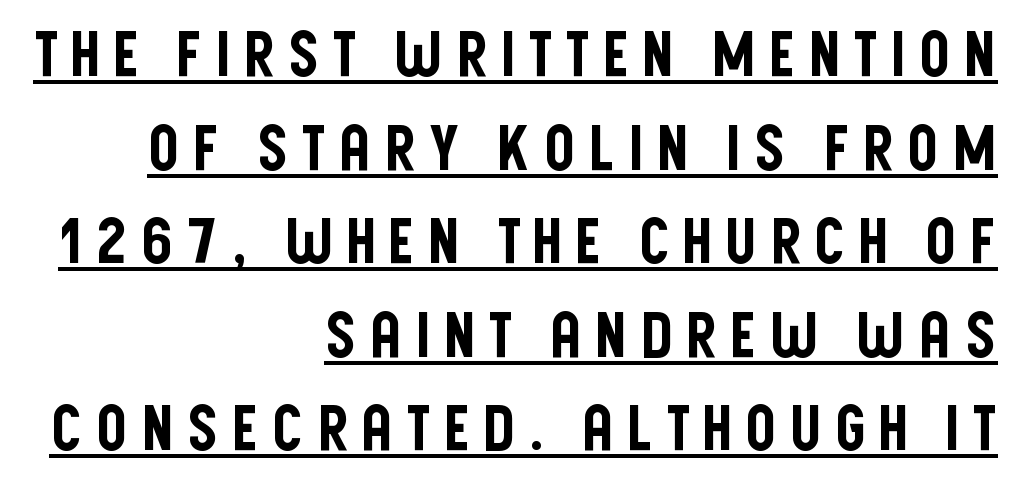
This sample uses an upright cut, with every glyph sitting square on the baseline. Each letter keeps its own natural width here, so spacing adapts to shape. Casual observation: everything's shoved over to the right. This block has exactly the height ordinary leading produces.
